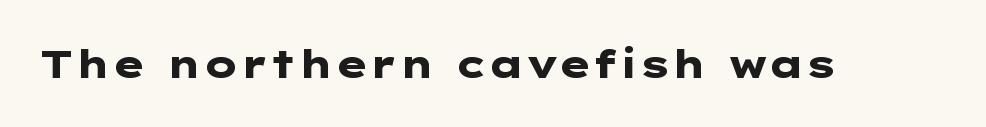
The image shows 39 px heavy, wide sans-serif type, upright; set normal letter spacing, not underlined; low stroke contrast and a medium x-height.
